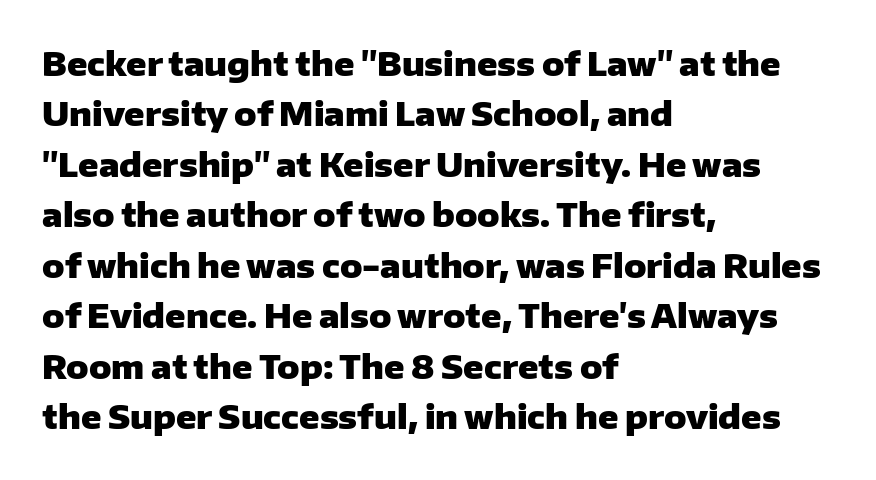
The image shows 33 px heavy sans-serif type, upright; set left-aligned, normal line spacing (1.53x), normal letter spacing, not underlined; low stroke contrast and a medium x-height.
